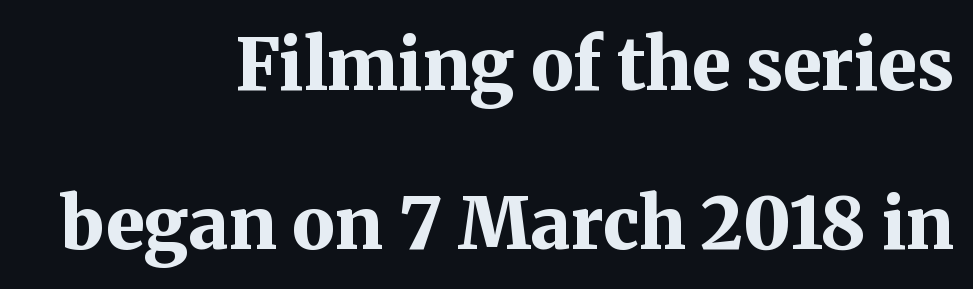
{"serif": "yes", "italic": "no", "bold": "yes", "weight": "bold", "width": "normal", "stroke_contrast": "medium", "x_height": "medium", "monospaced": "no", "underline": "no", "align": "right", "line_spacing": "loose", "line_spacing_ratio": 2.21, "letter_spacing": "normal", "letter_spacing_em": 0.0, "glyph_px": 72}
